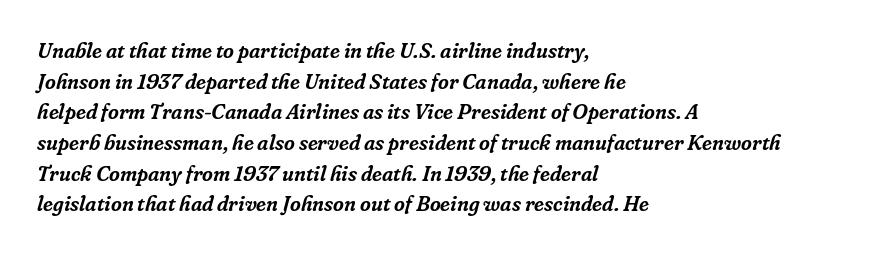
{"italic": "yes", "lean": "right", "slant_degrees": 16, "underline": "no", "align": "left", "line_spacing": "normal", "line_spacing_ratio": 1.46, "letter_spacing": "normal", "letter_spacing_em": 0.0, "glyph_px": 21}
